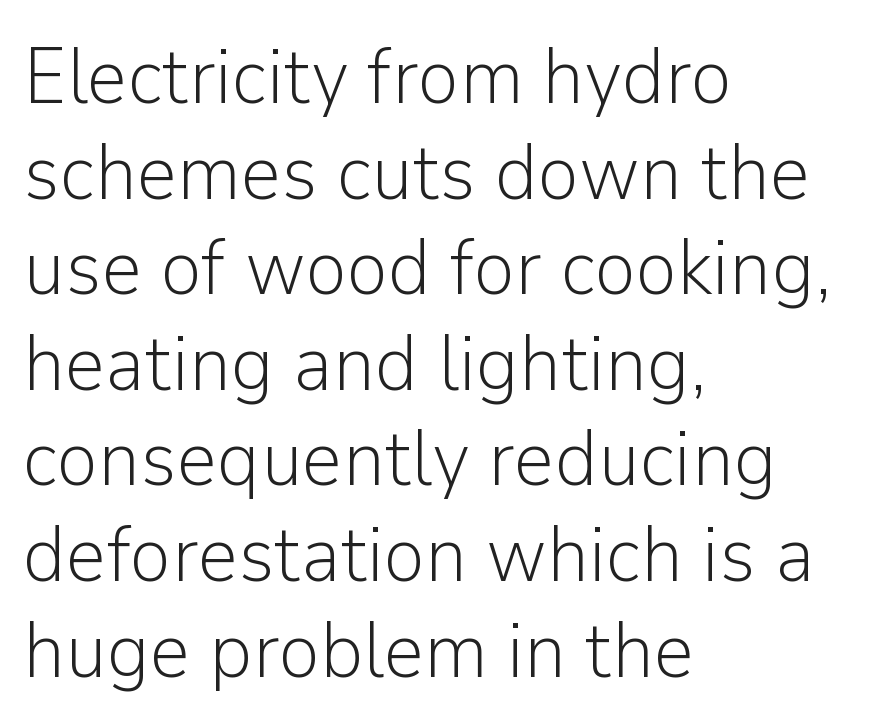
Q: Is the text bold? A: No.
Q: Is the text italic (slanted)? A: No, it is upright.
Q: Is the typeface a serif or a sans-serif typeface? A: Sans-serif.
Q: Is the text underlined? A: No.
Q: How is the paragraph aligned? A: Left-aligned.
Q: Is the spacing between letters normal or unusually wide? A: Normal.
Q: Width (condensed, normal, or wide)? A: Normal.
Q: Stroke contrast? A: Low.
Q: x-height? A: Medium.
Q: Monospaced? A: No.
